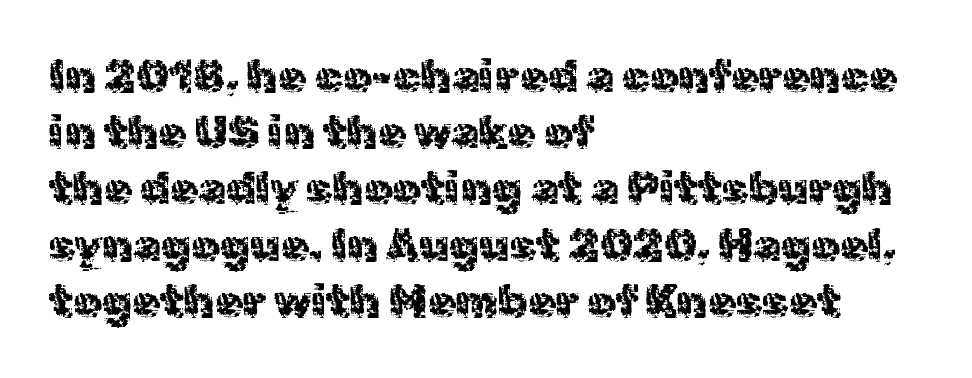
The image shows 45 px regular-weight sans-serif type, upright; set left-aligned, normal line spacing (1.25x), normal letter spacing, not underlined; a medium x-height.
